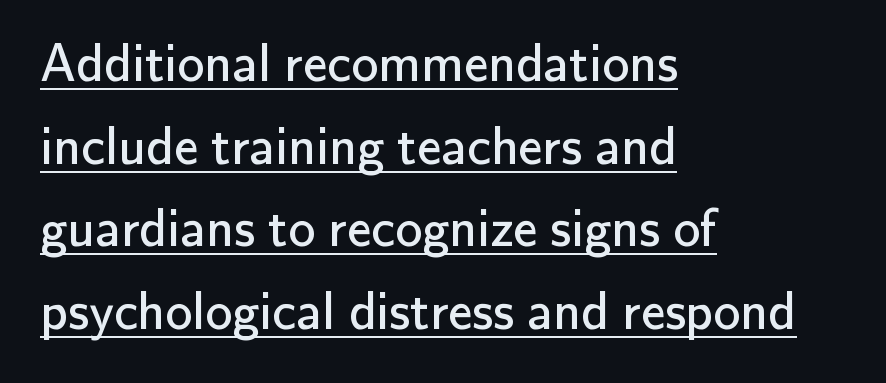
The image shows 54 px regular-weight sans-serif type, upright; set left-aligned, normal line spacing (1.53x), normal letter spacing, underlined; low stroke contrast and a small x-height.
